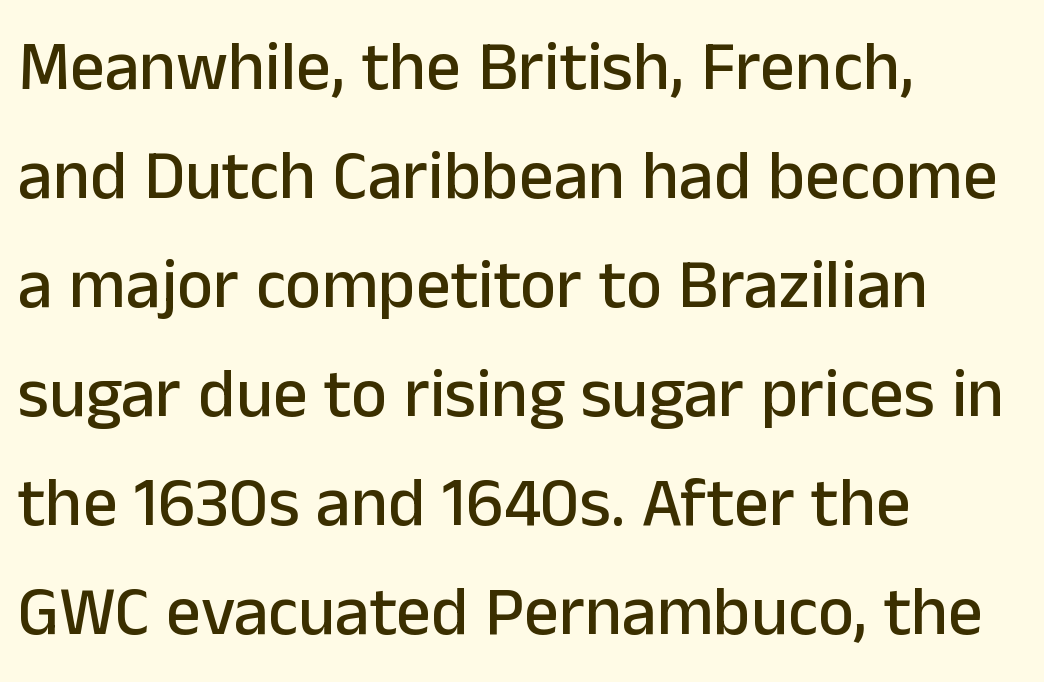
{"serif": "no", "italic": "no", "width": "normal", "stroke_contrast": "low", "x_height": "medium", "monospaced": "no", "underline": "no", "align": "left", "line_spacing": "normal", "line_spacing_ratio": 1.58, "letter_spacing": "normal", "letter_spacing_em": 0.0, "glyph_px": 69}
